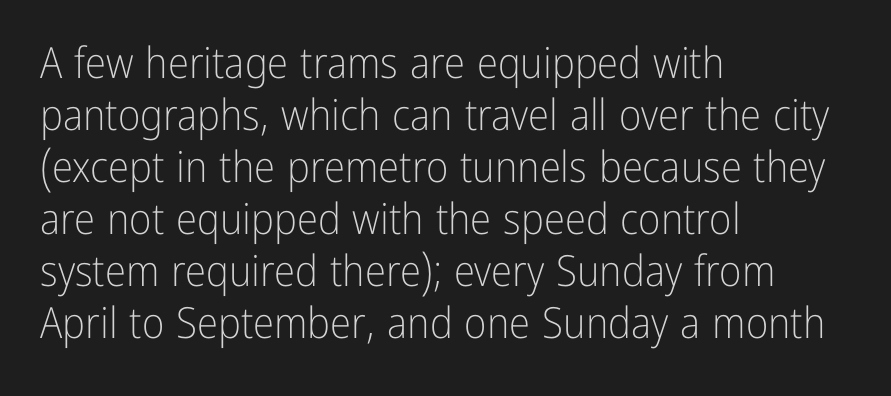
Is this a fixed-width face? No — the glyphs have proportional, varying widths. No italicization has been applied; the sample stays upright. The face used here is a sans, in the tradition of grotesques and geometrics. Does the copy run flush right? No — it runs flush left.
